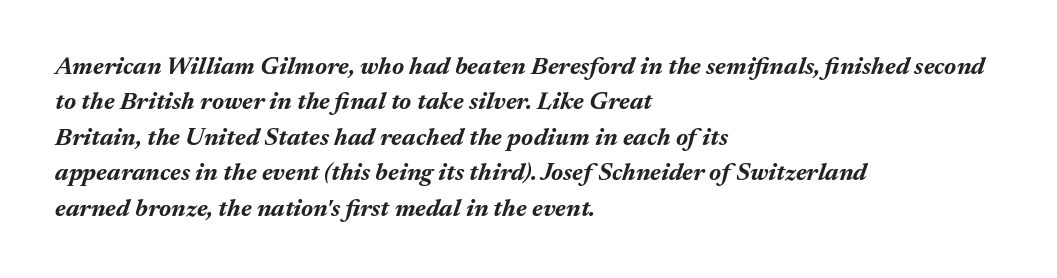
Q: Is the text bold? A: Yes.
Q: Is the text italic (slanted)? A: Yes, it leans right by about 17 degrees.
Q: Is the text underlined? A: No.
Q: How is the paragraph aligned? A: Left-aligned.
Q: Is the spacing between letters normal or unusually wide? A: Normal.
Q: Is the spacing between lines tight, normal or loose? A: Normal.
